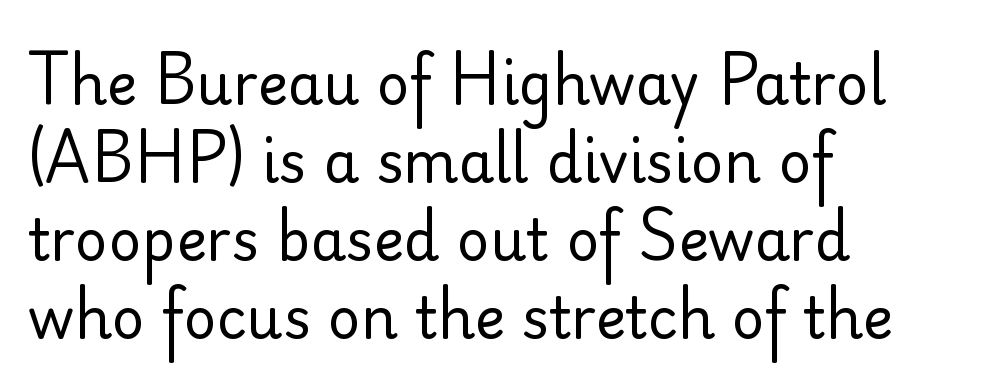
The image shows 57 px regular-weight sans-serif type, upright; set left-aligned, normal line spacing (1.37x), normal letter spacing, not underlined; low stroke contrast and a small x-height.
